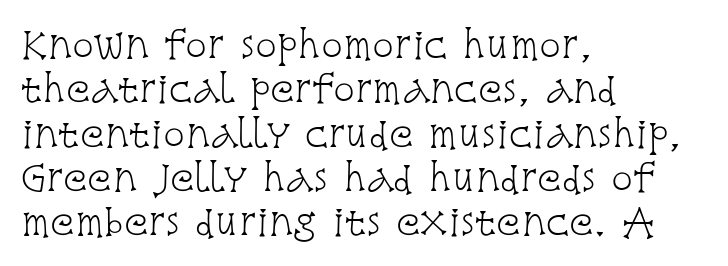
{"serif": "yes", "italic": "no", "bold": "no", "weight": "light", "width": "condensed", "stroke_contrast": "low", "x_height": "large", "monospaced": "no", "underline": "no", "align": "left", "line_spacing_ratio": 1.23, "letter_spacing": "normal", "letter_spacing_em": 0.0, "glyph_px": 36}
